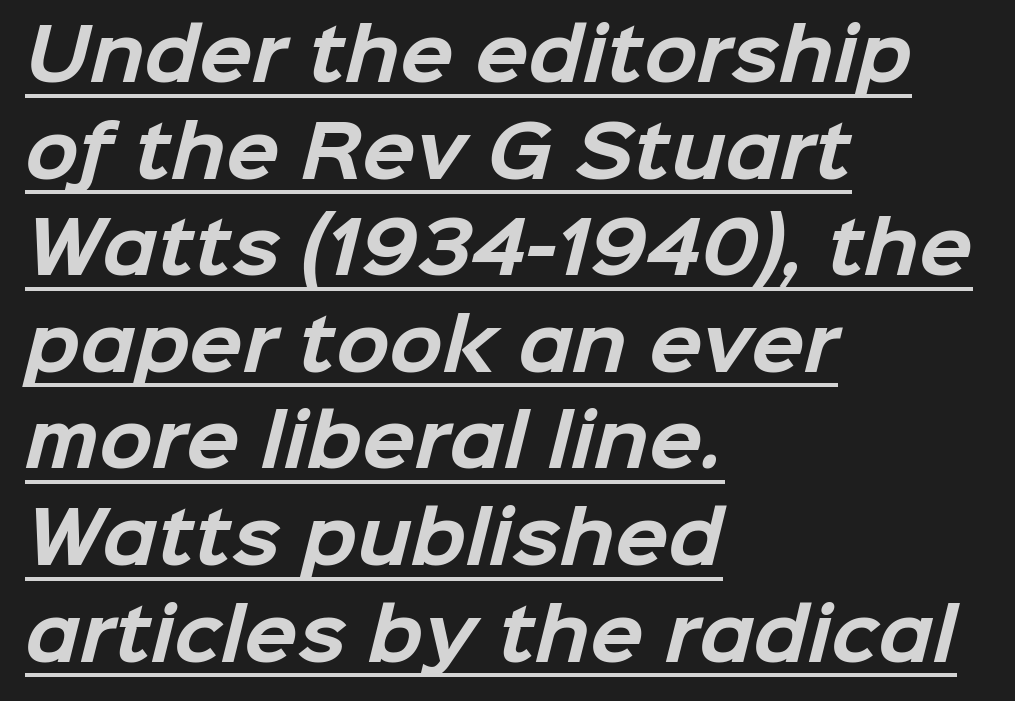
Q: Is the text bold? A: Yes.
Q: Is the typeface a serif or a sans-serif typeface? A: Sans-serif.
Q: Is the text underlined? A: Yes.
Q: How is the paragraph aligned? A: Left-aligned.
Q: Is the spacing between letters normal or unusually wide? A: Normal.
Q: Is the spacing between lines tight, normal or loose? A: Normal.
Q: Width (condensed, normal, or wide)? A: Normal.
Q: Stroke contrast? A: Low.
Q: x-height? A: Medium.
Q: Monospaced? A: No.
